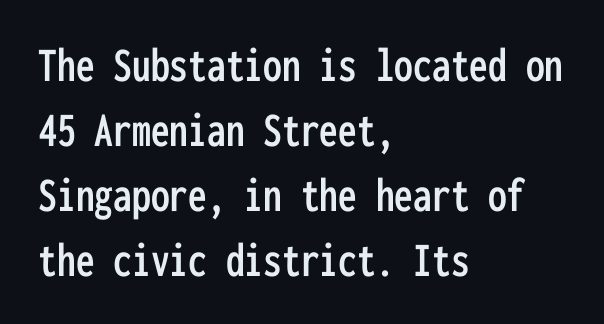
Teacher's note: observe the even left margin — that is flush-left alignment. The zone under the glyphs is completely vacant. The letters march in equal steps, a hallmark of fixed-pitch type. The text was rendered using a sans face with plain stroke endings. Is the letter spacing exaggerated? No — it looks like the ordinary default. The lines sit at an ordinary, default distance from one another.
